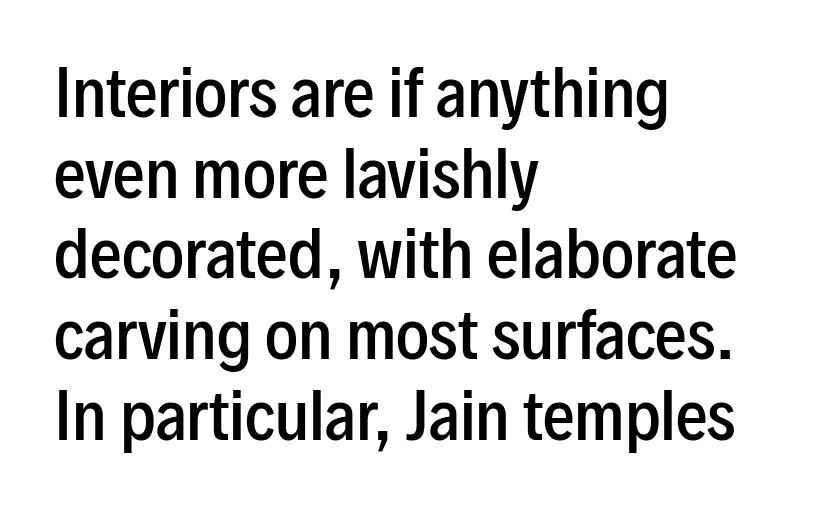
Q: Is the text bold? A: Semi-bold.
Q: Is the text italic (slanted)? A: No, it is upright.
Q: Is the typeface a serif or a sans-serif typeface? A: Sans-serif.
Q: Is the text underlined? A: No.
Q: How is the paragraph aligned? A: Left-aligned.
Q: Is the spacing between letters normal or unusually wide? A: Normal.
Q: Is the spacing between lines tight, normal or loose? A: Normal.
Q: Width (condensed, normal, or wide)? A: Condensed.
Q: Stroke contrast? A: Low.
Q: x-height? A: Medium.
Q: Monospaced? A: No.
